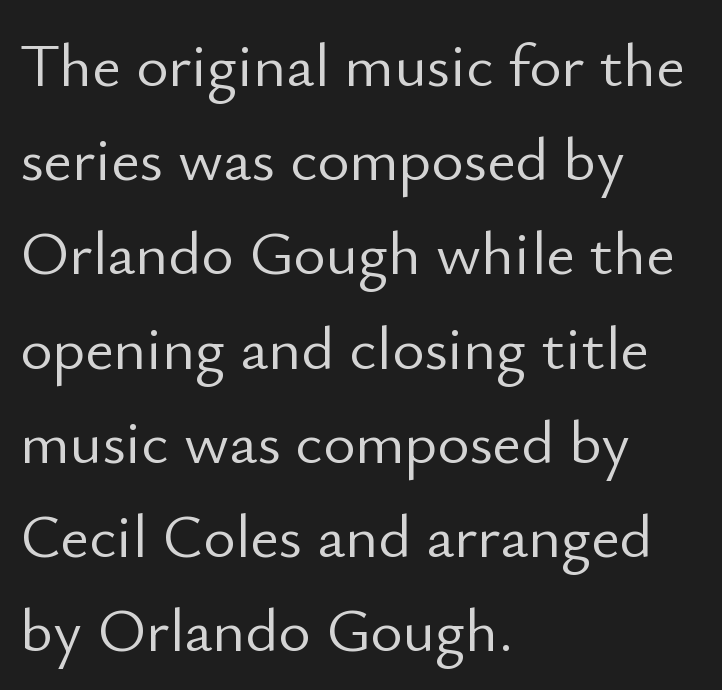
{"serif": "no", "italic": "no", "bold": "no", "weight": "light", "width": "normal", "stroke_contrast": "low", "x_height": "small", "monospaced": "no", "underline": "no", "align": "left", "line_spacing": "normal", "line_spacing_ratio": 1.52, "letter_spacing": "normal", "letter_spacing_em": 0.0, "glyph_px": 62}
